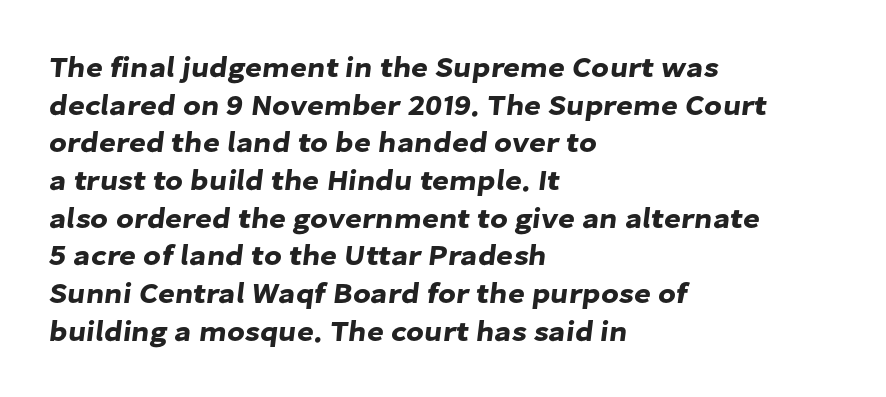
{"serif": "no", "width": "normal", "stroke_contrast": "low", "x_height": "medium", "monospaced": "no", "underline": "no", "align": "left", "line_spacing": "normal", "line_spacing_ratio": 1.3, "letter_spacing": "normal", "letter_spacing_em": 0.0, "glyph_px": 29}
